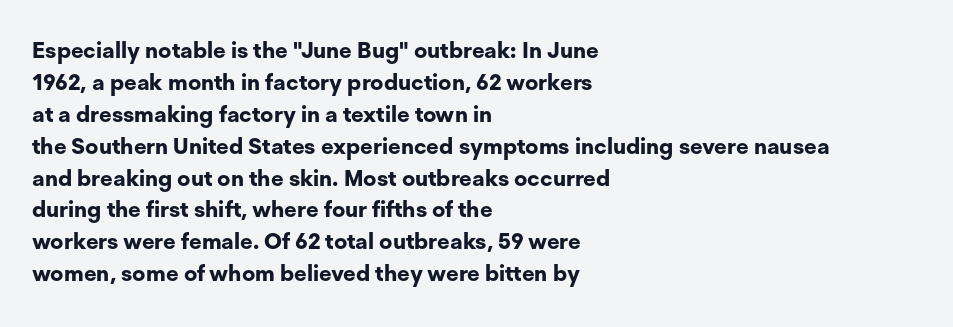
The image shows 22 px bold type, upright; set left-aligned, normal line spacing (1.45x), normal letter spacing, not underlined.
